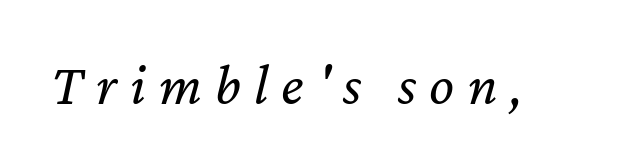
There's an unmistakable incline to the writing here. Descenders are the only things crossing below the line. Do the characters align in a grid? No, the font is proportional. Look at the tracking — it's clearly loosened, letters drifting apart. No letter is thick-stroked: the sample isn't bold.
